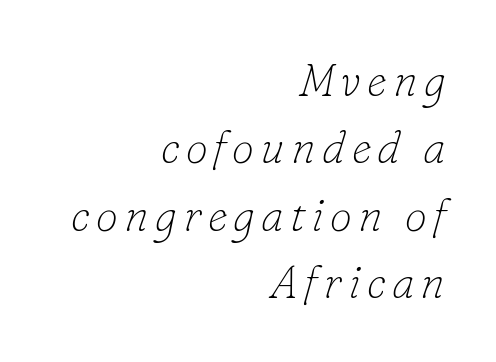
The image shows 45 px thin serif type, italic (leaning right); set right-aligned, normal line spacing (1.5x), not underlined; low stroke contrast and a small x-height.
